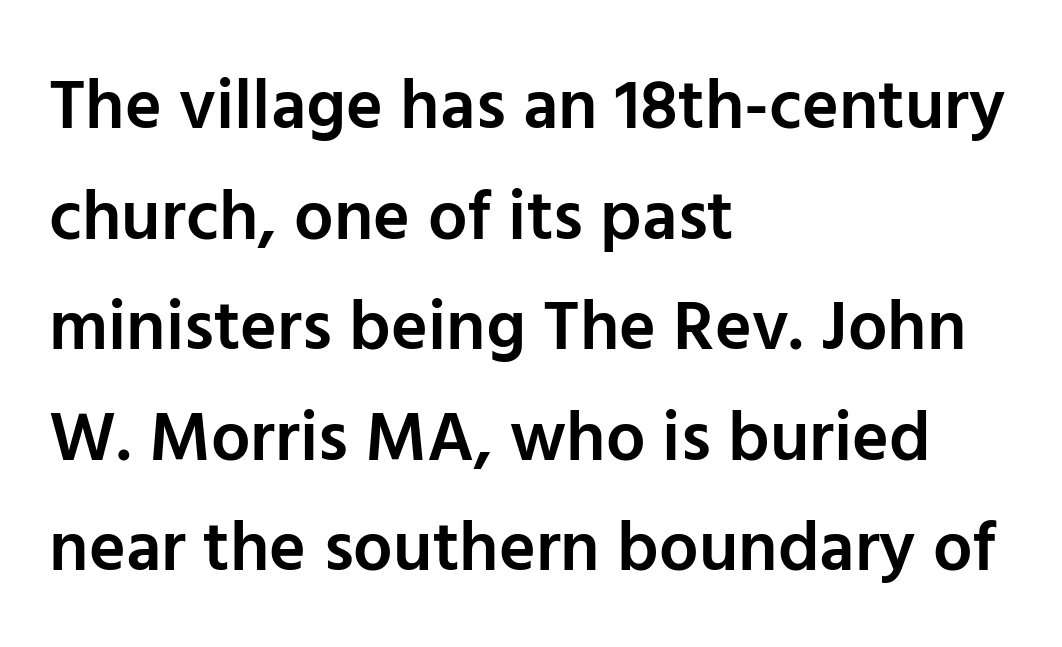
The image shows 70 px semibold sans-serif type, upright; set left-aligned, normal line spacing (1.58x), normal letter spacing, not underlined; low stroke contrast and a medium x-height.
